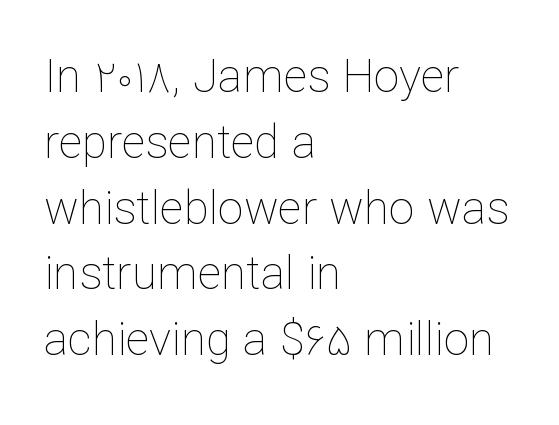
Q: Is the text bold? A: No.
Q: Is the text italic (slanted)? A: No, it is upright.
Q: Is the text underlined? A: No.
Q: How is the paragraph aligned? A: Left-aligned.
Q: Is the spacing between letters normal or unusually wide? A: Normal.
Q: Is the spacing between lines tight, normal or loose? A: Normal.
Q: Width (condensed, normal, or wide)? A: Normal.
Q: Stroke contrast? A: Low.
Q: x-height? A: Medium.
Q: Monospaced? A: No.
